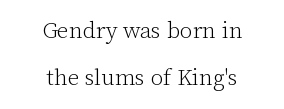
The image shows 23 px text type, upright; set centered, loose line spacing (2.03x), normal letter spacing, not underlined.
